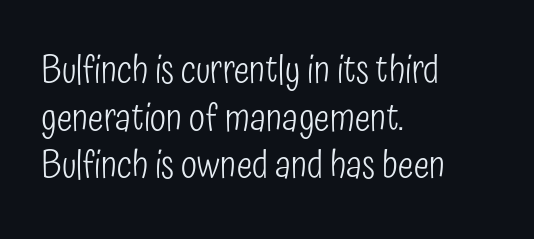
The image shows 37 px light, condensed sans-serif type, upright; set left-aligned, normal line spacing (1.29x), normal letter spacing, not underlined; low stroke contrast and a medium x-height.
